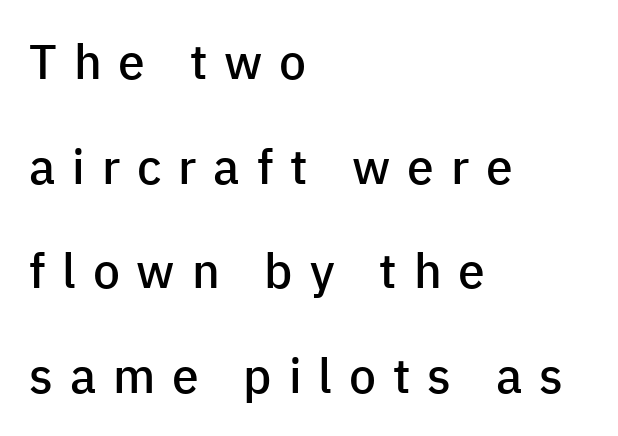
{"serif": "no", "italic": "no", "bold": "semi", "weight": "semibold", "width": "normal", "stroke_contrast": "low", "x_height": "medium", "monospaced": "no", "underline": "no", "align": "left", "line_spacing": "loose", "line_spacing_ratio": 2.18, "letter_spacing": "wide", "letter_spacing_em": 0.35, "glyph_px": 48}
